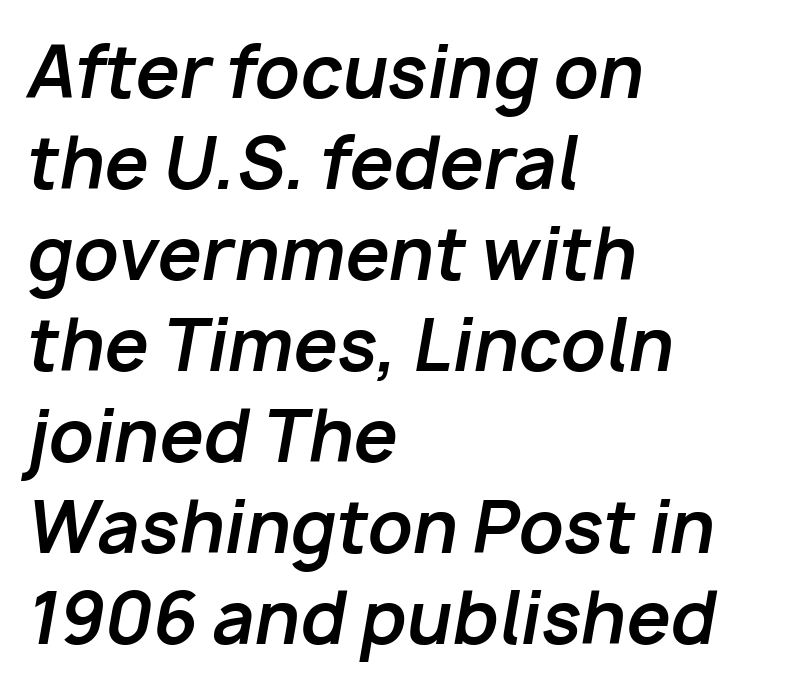
The image shows 70 px bold type, italic (leaning right); set left-aligned, normal line spacing (1.3x), normal letter spacing, not underlined; low stroke contrast and a medium x-height.
